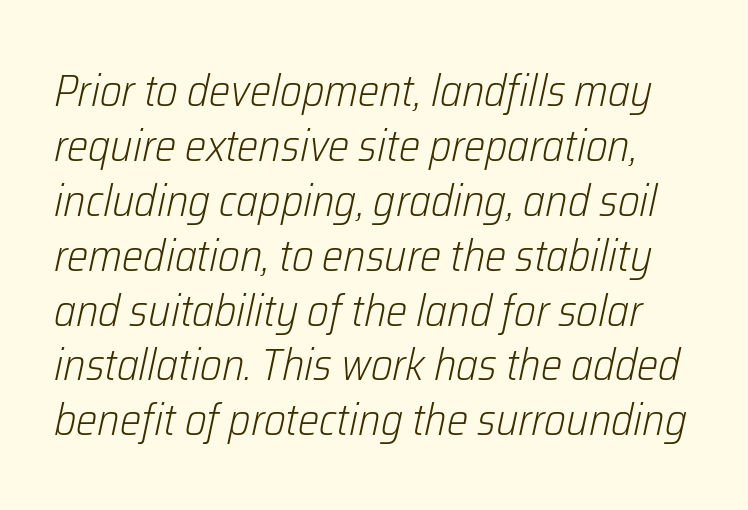
The image shows 45 px light, condensed type, italic (leaning right); set line spacing 1.22x, normal letter spacing, not underlined; low stroke contrast and a medium x-height.
